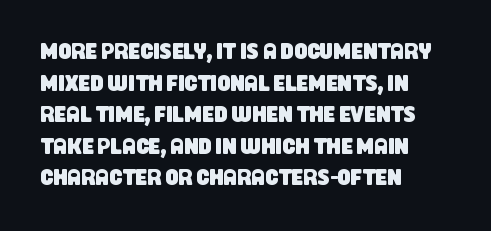
Q: Is the text underlined? A: No.
Q: How is the paragraph aligned? A: Left-aligned.
Q: Is the spacing between letters normal or unusually wide? A: Normal.
Q: Is the spacing between lines tight, normal or loose? A: Normal.
